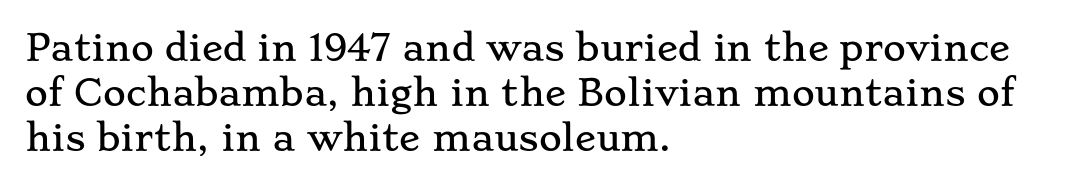
Q: Is the text italic (slanted)? A: No, it is upright.
Q: Is the typeface a serif or a sans-serif typeface? A: Serif.
Q: Is the text underlined? A: No.
Q: How is the paragraph aligned? A: Left-aligned.
Q: Is the spacing between letters normal or unusually wide? A: Normal.
Q: Is the spacing between lines tight, normal or loose? A: Normal.
Q: Width (condensed, normal, or wide)? A: Wide.
Q: Stroke contrast? A: Low.
Q: x-height? A: Small.
Q: Monospaced? A: No.
